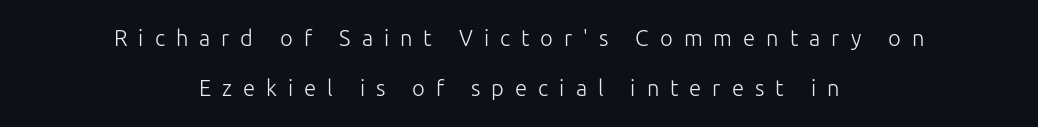
{"italic": "no", "bold": "no", "underline": "no", "align": "center", "line_spacing": "loose", "line_spacing_ratio": 2.27, "letter_spacing": "wide", "letter_spacing_em": 0.5, "glyph_px": 22}
